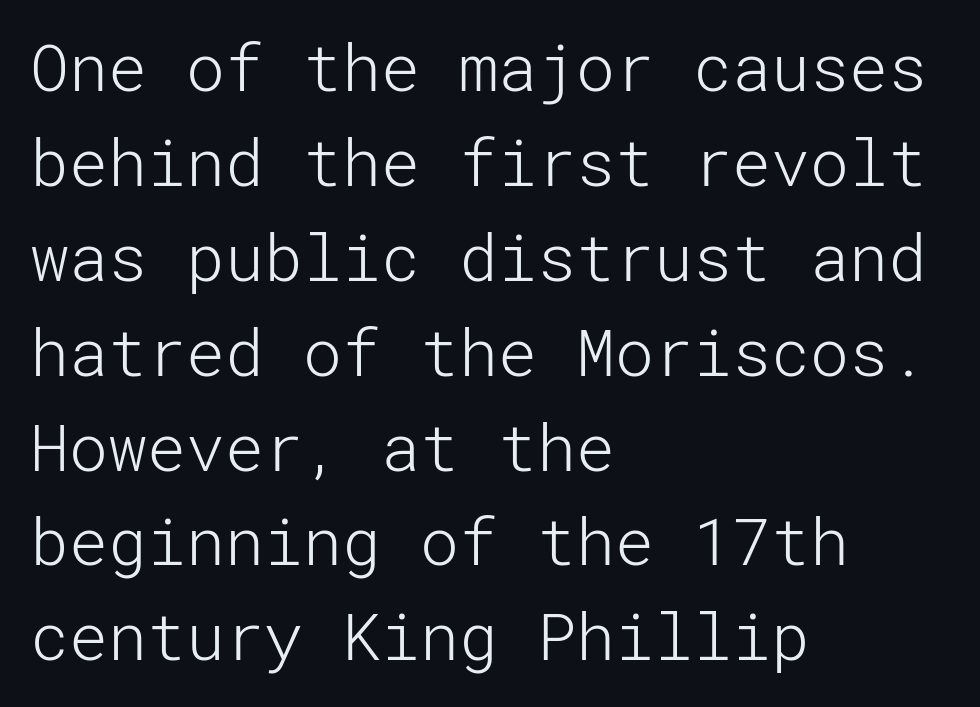
{"serif": "no", "italic": "no", "bold": "no", "weight": "light", "width": "normal", "stroke_contrast": "low", "x_height": "medium", "underline": "no", "align": "left", "line_spacing": "normal", "line_spacing_ratio": 1.46, "letter_spacing": "normal", "letter_spacing_em": 0.0, "glyph_px": 65}
